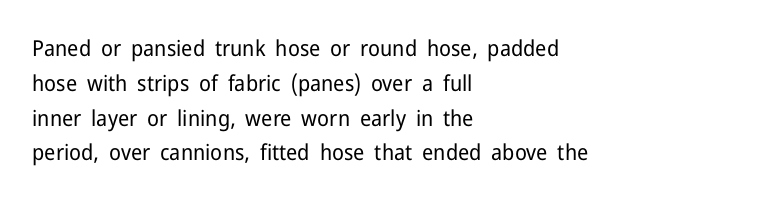
All the whitespace from short lines collects on the right. No extra tracking has been applied to these lines. Characters remain perfectly vertical along every line. The space beneath each line is pristine and unruled. Vertical stems look standard width or narrower in stroke.
